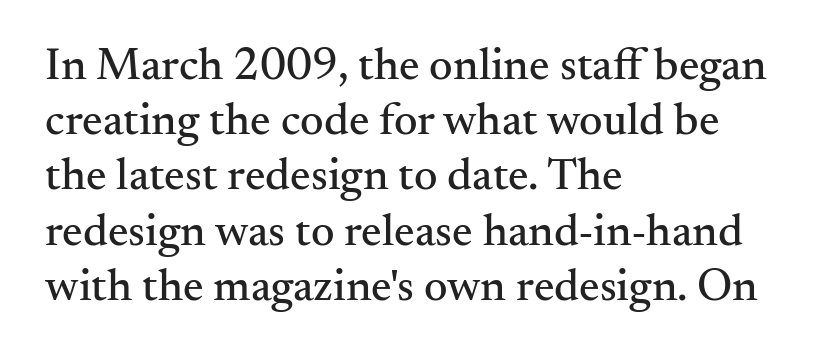
Q: Is the text italic (slanted)? A: No, it is upright.
Q: Is the typeface a serif or a sans-serif typeface? A: Serif.
Q: Is the text underlined? A: No.
Q: How is the paragraph aligned? A: Left-aligned.
Q: Is the spacing between letters normal or unusually wide? A: Normal.
Q: Width (condensed, normal, or wide)? A: Normal.
Q: Stroke contrast? A: Medium.
Q: x-height? A: Small.
Q: Monospaced? A: No.
